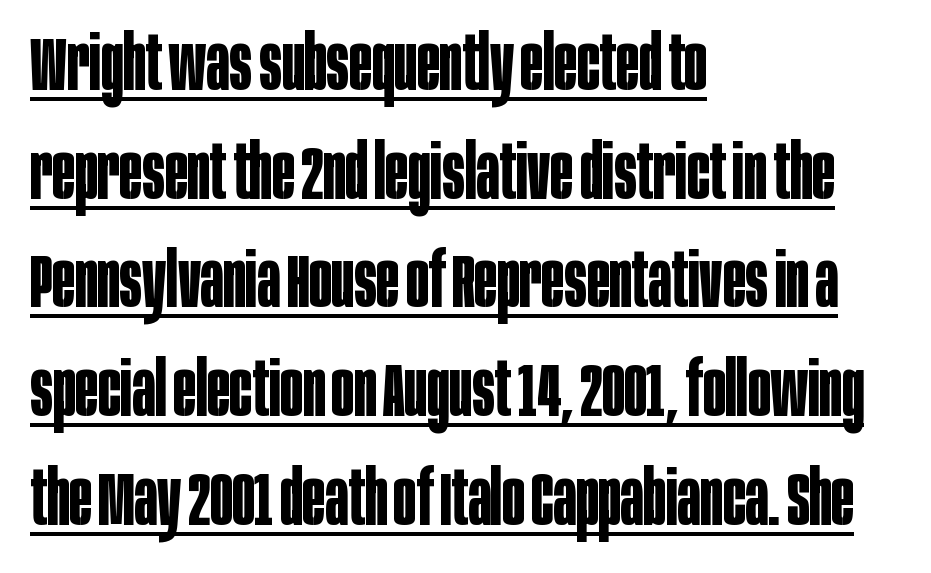
The image shows 75 px bold, condensed sans-serif type, upright; set left-aligned, normal line spacing (1.45x), normal letter spacing, underlined; low stroke contrast and a large x-height.
